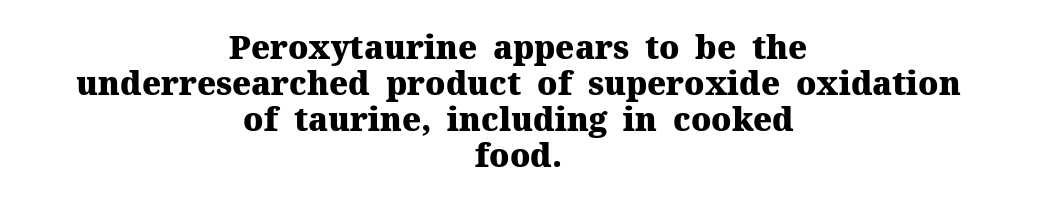
Spacing between characters is what you'd get straight out of the box. Varying glyph widths throughout — classic text-font behaviour. The passage shown is typeset with a serif family. Students, this is bold: see how much ink each stroke carries.
